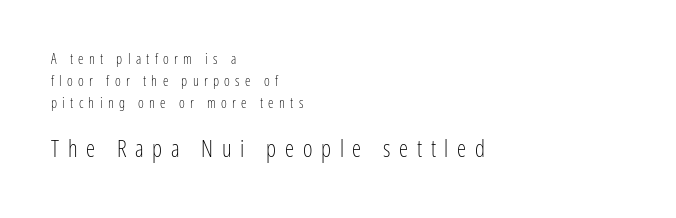
Q: Is the text bold? A: No.
Q: Is the text italic (slanted)? A: No, it is upright.
Q: Is the text underlined? A: No.
Q: How is the paragraph aligned? A: Left-aligned.
Q: Is the spacing between letters normal or unusually wide? A: Unusually wide.
Q: Is the spacing between lines tight, normal or loose? A: Normal.
Q: Which block of text is set in a larger size, the first (top) or the second (bottom)? A: The second (bottom) one.
